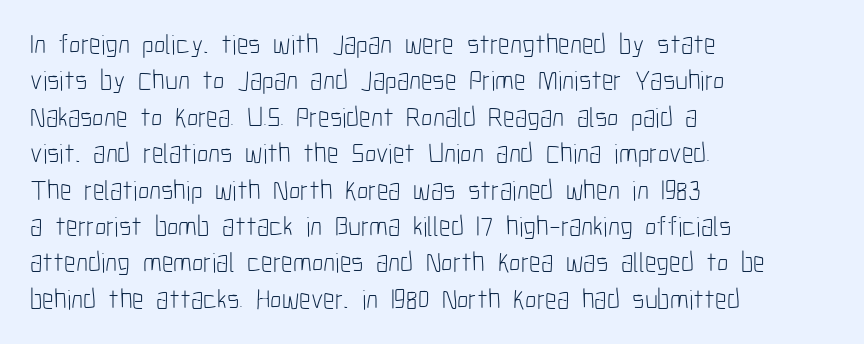
Q: Is the text bold? A: No.
Q: Is the text italic (slanted)? A: No, it is upright.
Q: Is the typeface a serif or a sans-serif typeface? A: Sans-serif.
Q: Is the text underlined? A: No.
Q: How is the paragraph aligned? A: Left-aligned.
Q: Is the spacing between letters normal or unusually wide? A: Normal.
Q: Is the spacing between lines tight, normal or loose? A: Normal.
Q: Width (condensed, normal, or wide)? A: Condensed.
Q: Stroke contrast? A: Low.
Q: x-height? A: Medium.
Q: Monospaced? A: No.
